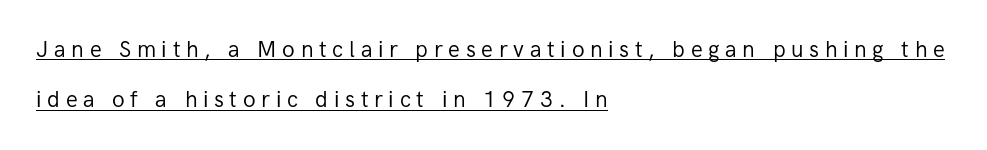
Q: Is the text bold? A: No.
Q: Is the text italic (slanted)? A: No, it is upright.
Q: Is the text underlined? A: Yes.
Q: How is the paragraph aligned? A: Left-aligned.
Q: Is the spacing between letters normal or unusually wide? A: Unusually wide.
Q: Is the spacing between lines tight, normal or loose? A: Loose.
